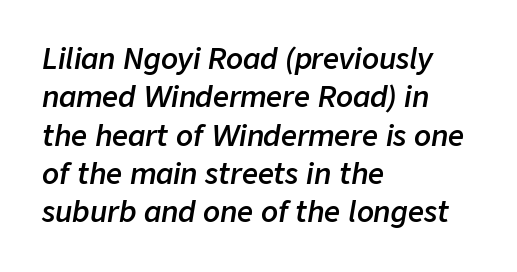
The image shows 28 px semibold type, italic (leaning right); set left-aligned, normal line spacing (1.37x), normal letter spacing, not underlined; low stroke contrast and a medium x-height.
